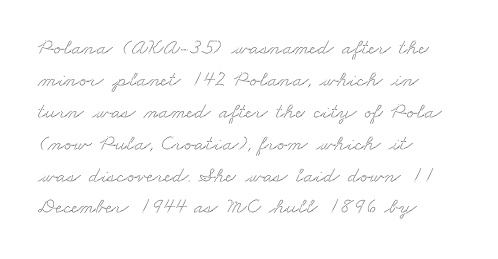
Q: Is the text underlined? A: No.
Q: How is the paragraph aligned? A: Left-aligned.
Q: Is the spacing between letters normal or unusually wide? A: Normal.
Q: Is the spacing between lines tight, normal or loose? A: Normal.
